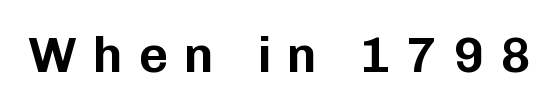
Q: Is the text italic (slanted)? A: No, it is upright.
Q: Is the typeface a serif or a sans-serif typeface? A: Sans-serif.
Q: Is the text underlined? A: No.
Q: Is the spacing between letters normal or unusually wide? A: Unusually wide.
Q: Width (condensed, normal, or wide)? A: Normal.
Q: Stroke contrast? A: Low.
Q: x-height? A: Medium.
Q: Monospaced? A: No.
